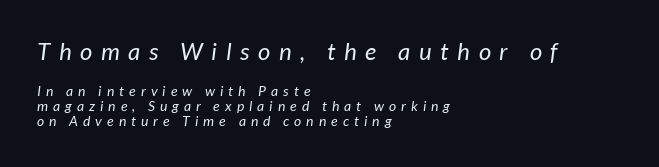
{"bold": "no", "underline": "no", "align": "left", "line_spacing": "tight", "line_spacing_ratio": 1.1, "letter_spacing": "wide", "letter_spacing_em": 0.36, "larger_block": "first", "size_ratio": 1.71, "glyph_px": 24}
